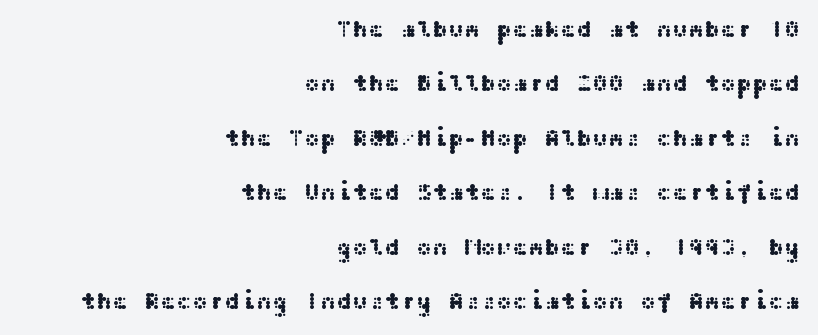
The image shows 24 px text type, upright; set right-aligned, loose line spacing (2.27x), normal letter spacing, not underlined.
